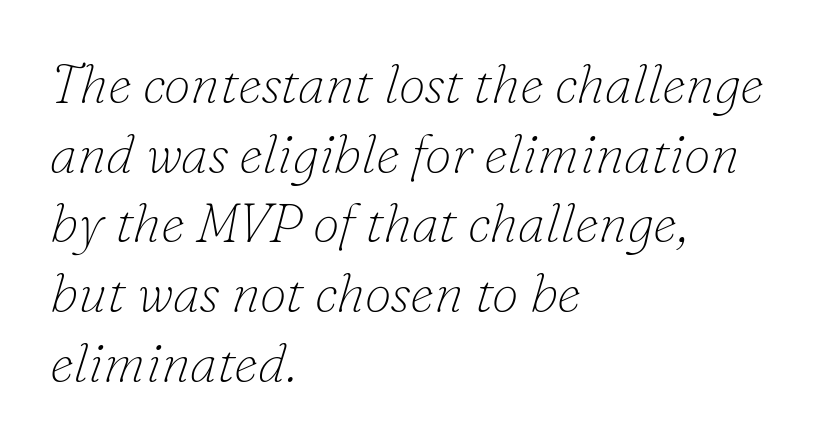
Q: Is the text bold? A: No.
Q: Is the text italic (slanted)? A: Yes, it leans right by about 16 degrees.
Q: Is the typeface a serif or a sans-serif typeface? A: Serif.
Q: Is the text underlined? A: No.
Q: How is the paragraph aligned? A: Left-aligned.
Q: Is the spacing between letters normal or unusually wide? A: Normal.
Q: Is the spacing between lines tight, normal or loose? A: Normal.
Q: Width (condensed, normal, or wide)? A: Normal.
Q: Stroke contrast? A: Low.
Q: x-height? A: Small.
Q: Monospaced? A: No.
